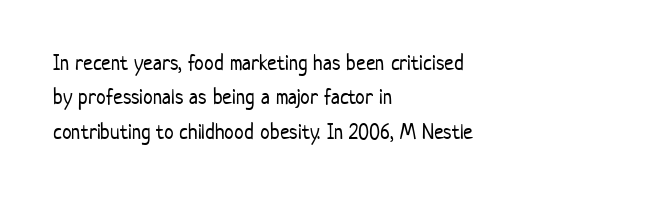
Q: Is the text bold? A: No.
Q: Is the text italic (slanted)? A: No, it is upright.
Q: Is the text underlined? A: No.
Q: How is the paragraph aligned? A: Left-aligned.
Q: Is the spacing between letters normal or unusually wide? A: Normal.
Q: Is the spacing between lines tight, normal or loose? A: Normal.
